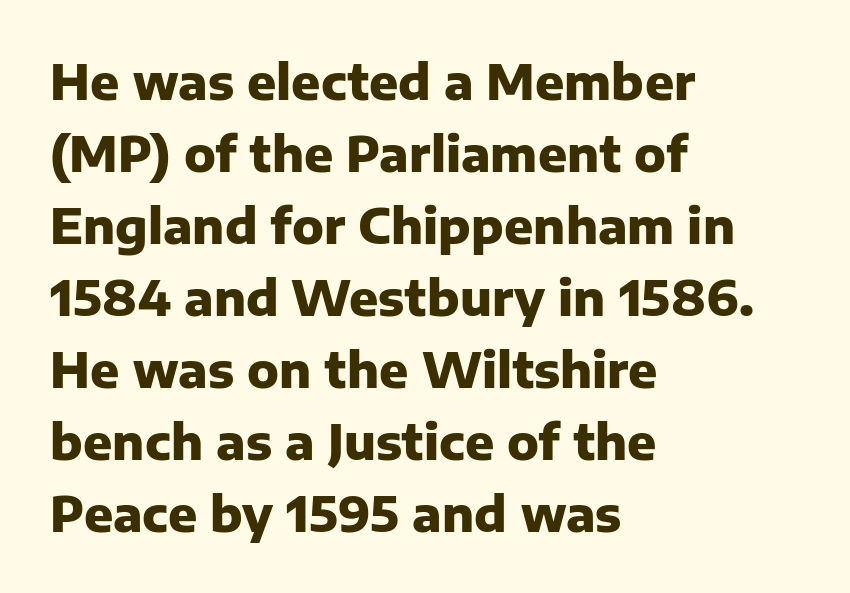
The image shows 48 px heavy sans-serif type, upright; set left-aligned, normal line spacing (1.5x), normal letter spacing, not underlined; low stroke contrast and a medium x-height.
